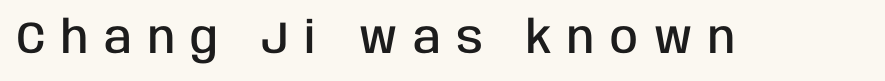
The image shows 45 px semibold, condensed sans-serif type, upright; set unusually wide letter spacing (+0.35 em), not underlined; low stroke contrast and a large x-height.
